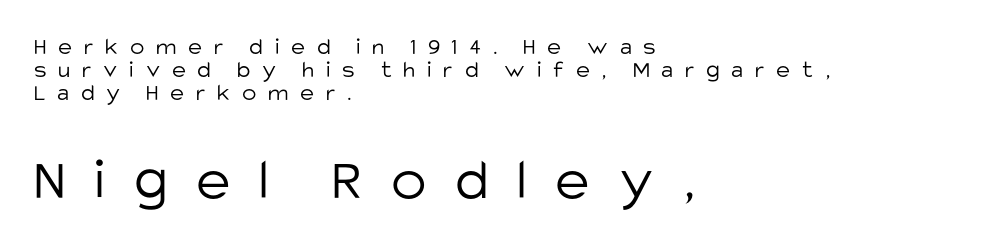
The image shows 59 px light sans-serif type, upright; set left-aligned, tight line spacing (0.96x), unusually wide letter spacing (+0.49 em), not underlined; the second (bottom) block is 2.46x larger; low stroke contrast and a large x-height.
